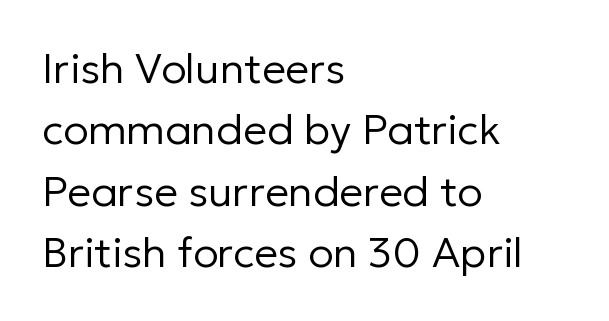
Vertical stems look standard width or narrower in stroke. The font's upright variant was chosen for this text. Regular leading. Each row of text sits above clean, open space.
